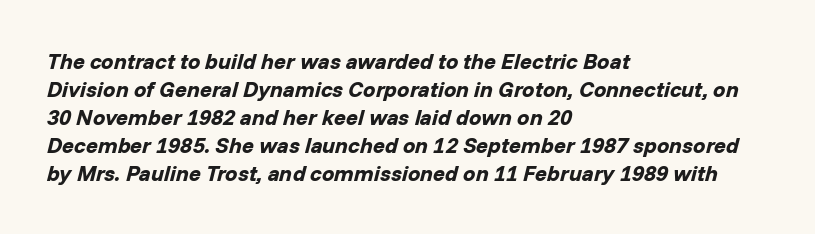
{"italic": "yes", "lean": "right", "slant_degrees": 14, "bold": "yes", "underline": "no", "align": "left", "line_spacing": "normal", "line_spacing_ratio": 1.27, "letter_spacing": "normal", "letter_spacing_em": 0.0, "glyph_px": 22}
